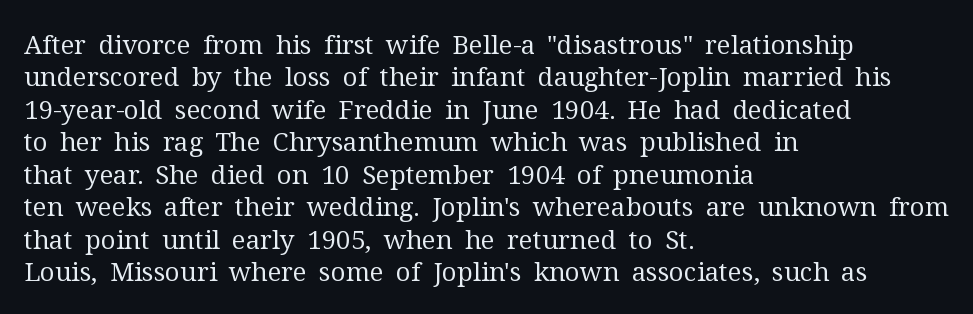
{"italic": "no", "bold": "no", "underline": "no", "align": "left", "line_spacing": "normal", "line_spacing_ratio": 1.25, "letter_spacing": "normal", "letter_spacing_em": 0.0, "glyph_px": 26}
